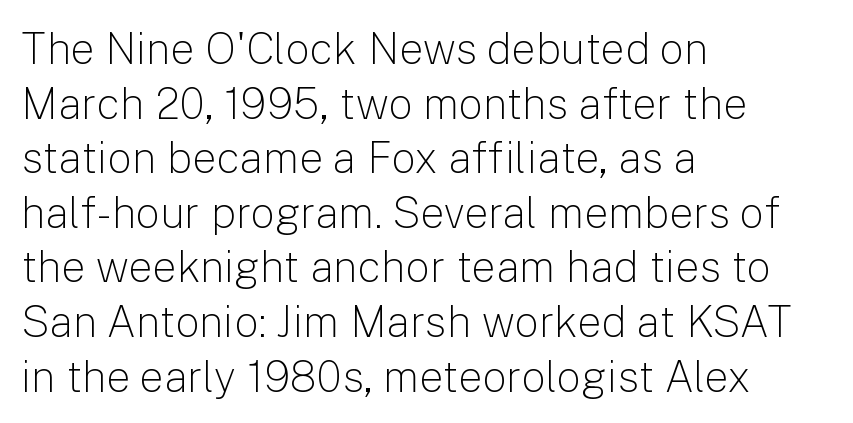
Q: Is the text bold? A: No.
Q: Is the text italic (slanted)? A: No, it is upright.
Q: Is the typeface a serif or a sans-serif typeface? A: Sans-serif.
Q: Is the text underlined? A: No.
Q: How is the paragraph aligned? A: Left-aligned.
Q: Is the spacing between letters normal or unusually wide? A: Normal.
Q: Is the spacing between lines tight, normal or loose? A: Normal.
Q: Width (condensed, normal, or wide)? A: Normal.
Q: Stroke contrast? A: Low.
Q: x-height? A: Medium.
Q: Monospaced? A: No.
